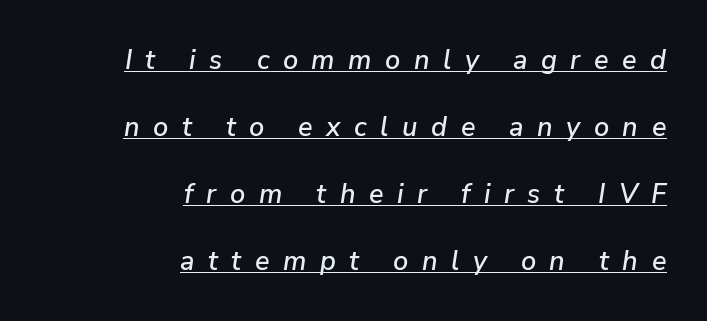
Does a line run under the words? Yes, clearly. This block would shrink considerably if given ordinary leading; it's expanded now. The typesetter chose a ragged-left arrangement here. When letters slant like this, we call the style italic.
